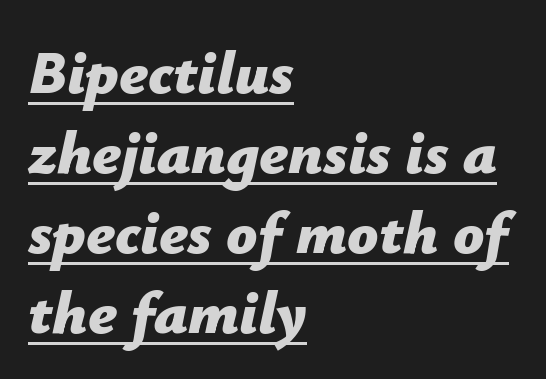
Q: Is the text bold? A: Yes.
Q: Is the text italic (slanted)? A: Yes, it leans right by about 12 degrees.
Q: Is the text underlined? A: Yes.
Q: How is the paragraph aligned? A: Left-aligned.
Q: Is the spacing between letters normal or unusually wide? A: Normal.
Q: Is the spacing between lines tight, normal or loose? A: Normal.
Q: Width (condensed, normal, or wide)? A: Normal.
Q: Stroke contrast? A: Low.
Q: x-height? A: Medium.
Q: Monospaced? A: No.
